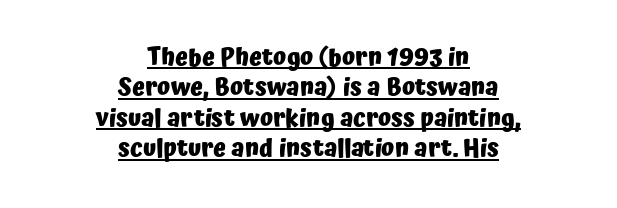
The image shows 24 px bold type, upright; set centered, normal line spacing (1.27x), normal letter spacing, underlined.
